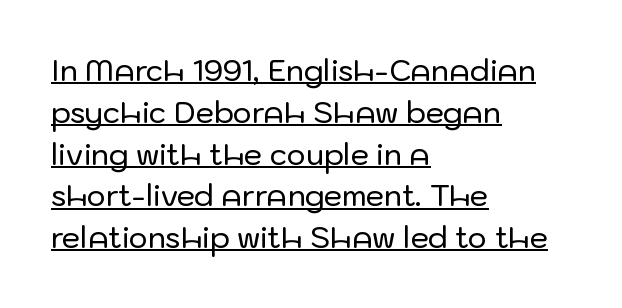
Vertically, the passage feels balanced, rows spaced as you'd expect. Each letter's strokes conclude bluntly, with no projecting serifs. This is roman type, the default non-slanted kind. If you drew a ruler down the left edge, every line would touch it. Looks like regular typesetting: each glyph gets only the width it needs.
